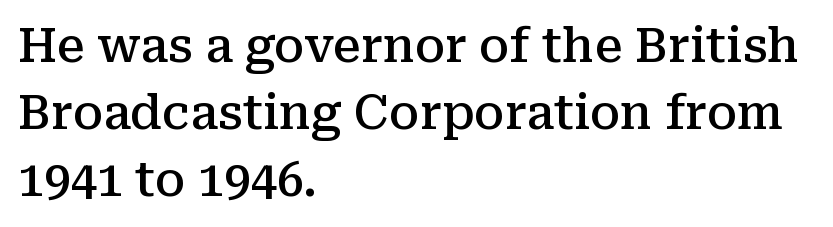
The image shows 47 px semibold serif type, upright; set left-aligned, normal line spacing (1.43x), normal letter spacing, not underlined; medium stroke contrast and a medium x-height.
